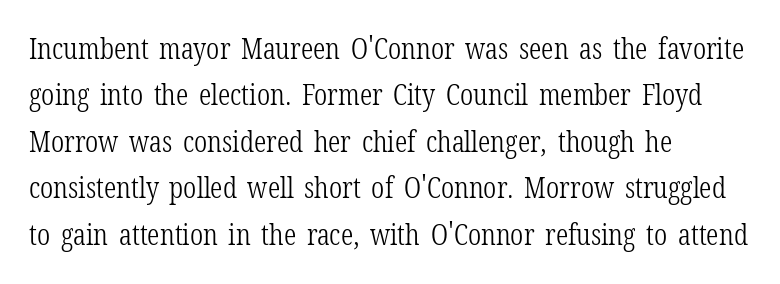
The image shows 30 px light, condensed serif type, upright; set left-aligned, normal line spacing (1.55x), normal letter spacing, not underlined; low stroke contrast and a medium x-height.
